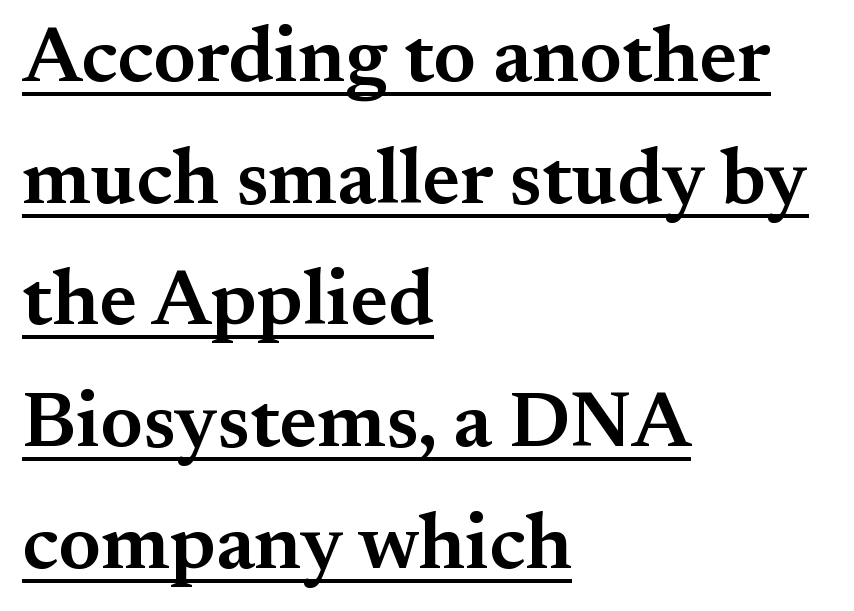
Q: Is the text bold? A: Semi-bold.
Q: Is the text italic (slanted)? A: No, it is upright.
Q: Is the typeface a serif or a sans-serif typeface? A: Serif.
Q: Is the text underlined? A: Yes.
Q: How is the paragraph aligned? A: Left-aligned.
Q: Is the spacing between letters normal or unusually wide? A: Normal.
Q: Is the spacing between lines tight, normal or loose? A: Normal.
Q: Width (condensed, normal, or wide)? A: Normal.
Q: Stroke contrast? A: Medium.
Q: x-height? A: Small.
Q: Monospaced? A: No.
